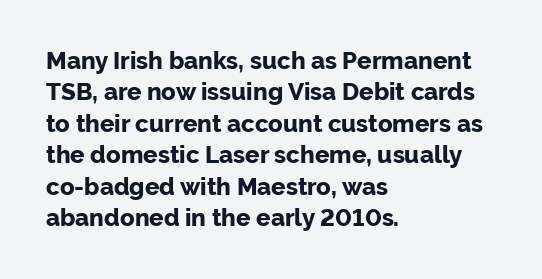
Q: Is the text bold? A: Yes.
Q: Is the text italic (slanted)? A: No, it is upright.
Q: Is the text underlined? A: No.
Q: How is the paragraph aligned? A: Left-aligned.
Q: Is the spacing between letters normal or unusually wide? A: Normal.
Q: Is the spacing between lines tight, normal or loose? A: Normal.
